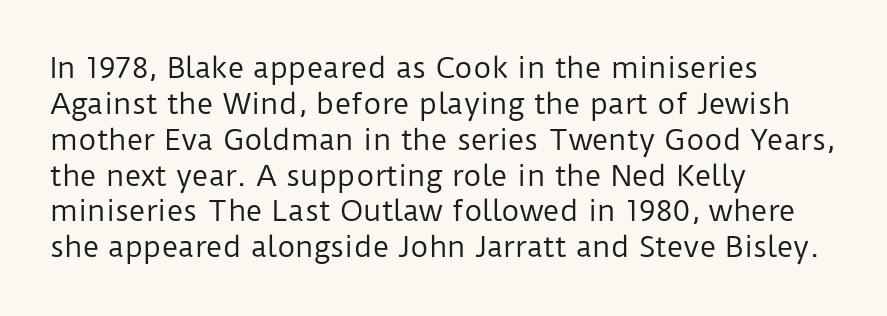
Q: Is the text bold? A: No.
Q: Is the text italic (slanted)? A: No, it is upright.
Q: Is the typeface a serif or a sans-serif typeface? A: Sans-serif.
Q: Is the text underlined? A: No.
Q: How is the paragraph aligned? A: Left-aligned.
Q: Is the spacing between letters normal or unusually wide? A: Normal.
Q: Is the spacing between lines tight, normal or loose? A: Normal.
Q: Width (condensed, normal, or wide)? A: Normal.
Q: Stroke contrast? A: Low.
Q: x-height? A: Medium.
Q: Monospaced? A: No.
